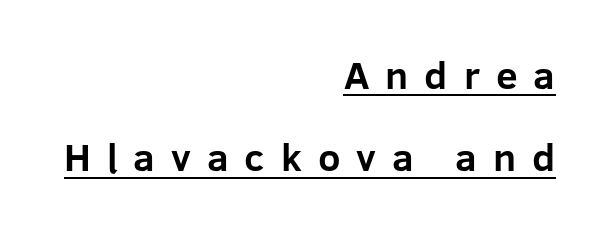
Q: Is the text bold? A: Yes.
Q: Is the text italic (slanted)? A: No, it is upright.
Q: Is the typeface a serif or a sans-serif typeface? A: Sans-serif.
Q: Is the text underlined? A: Yes.
Q: How is the paragraph aligned? A: Right-aligned.
Q: Is the spacing between letters normal or unusually wide? A: Unusually wide.
Q: Is the spacing between lines tight, normal or loose? A: Loose.
Q: Width (condensed, normal, or wide)? A: Normal.
Q: Stroke contrast? A: Low.
Q: x-height? A: Medium.
Q: Monospaced? A: No.
